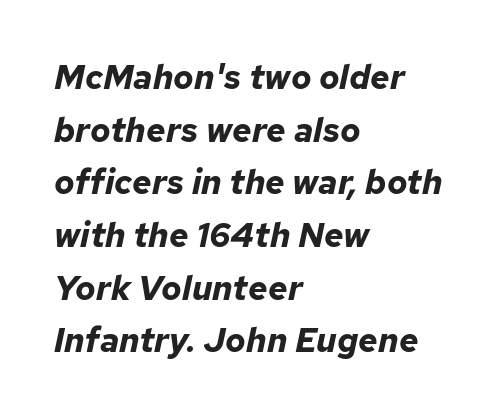
{"italic": "yes", "lean": "right", "slant_degrees": 12, "bold": "yes", "weight": "bold", "width": "normal", "stroke_contrast": "low", "x_height": "medium", "monospaced": "no", "underline": "no", "align": "left", "line_spacing": "normal", "line_spacing_ratio": 1.55, "letter_spacing": "normal", "letter_spacing_em": 0.0, "glyph_px": 34}
